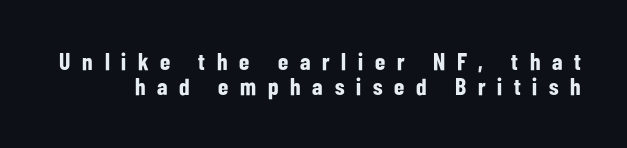
You'd pick this weight for a headline — it's a proper bold. The lettering stays uniformly vertical, giving the passage a roman look. Plain, unruled lines of type. Students, note that the glyphs here are deliberately spaced far apart.
